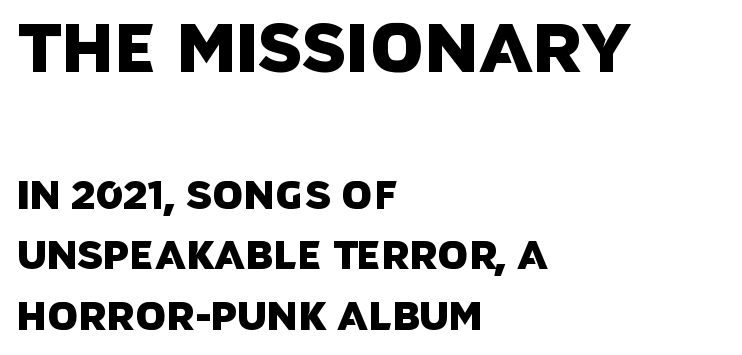
Q: Is the typeface a serif or a sans-serif typeface? A: Sans-serif.
Q: Is the text underlined? A: No.
Q: How is the paragraph aligned? A: Left-aligned.
Q: Is the spacing between letters normal or unusually wide? A: Normal.
Q: Is the spacing between lines tight, normal or loose? A: Normal.
Q: Which block of text is set in a larger size, the first (top) or the second (bottom)? A: The first (top) one.
Q: Width (condensed, normal, or wide)? A: Normal.
Q: Stroke contrast? A: Low.
Q: x-height? A: Large.
Q: Monospaced? A: No.
